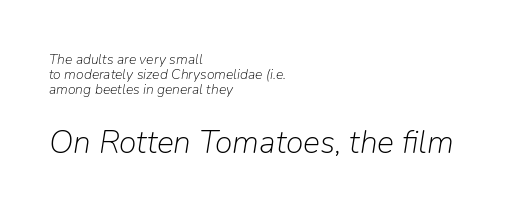
The image shows 32 px light type, italic (leaning right); set left-aligned, tight line spacing (1.08x), normal letter spacing, not underlined; the second (bottom) block is 2.29x larger; low stroke contrast and a medium x-height.
